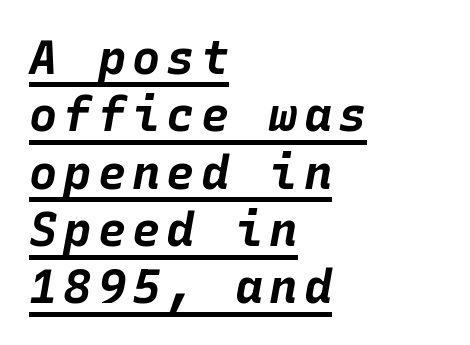
The image shows 47 px bold type, italic (leaning right), monospaced; set left-aligned, line spacing 1.22x, underlined; low stroke contrast and a large x-height.
